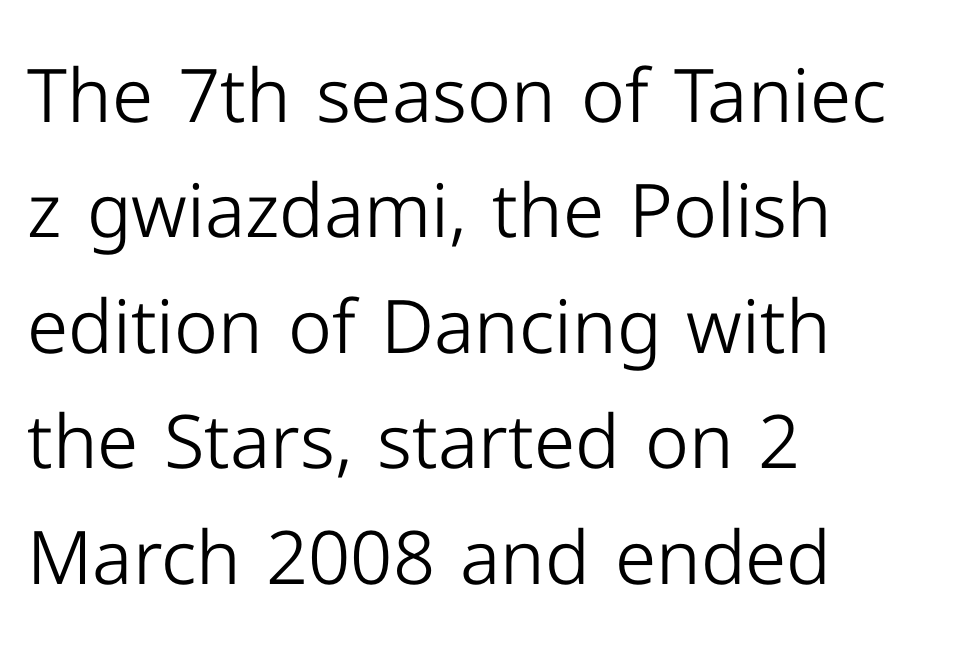
Q: Is the text bold? A: No.
Q: Is the text italic (slanted)? A: No, it is upright.
Q: Is the typeface a serif or a sans-serif typeface? A: Sans-serif.
Q: Is the text underlined? A: No.
Q: How is the paragraph aligned? A: Left-aligned.
Q: Is the spacing between letters normal or unusually wide? A: Normal.
Q: Is the spacing between lines tight, normal or loose? A: Normal.
Q: Width (condensed, normal, or wide)? A: Normal.
Q: Stroke contrast? A: Low.
Q: x-height? A: Medium.
Q: Monospaced? A: No.
